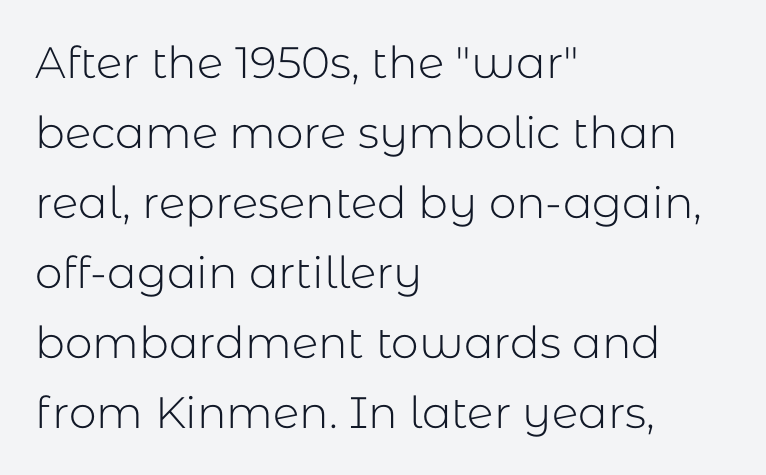
Is the letter spacing exaggerated? No — it looks like the ordinary default. The paragraph shown leans on its left margin. No italicization has been applied; the sample stays upright. The area under the type is left untouched. Serif or sans? Sans — the stroke terminals are bare. You could not count columns in this text — the font is proportionally spaced.
